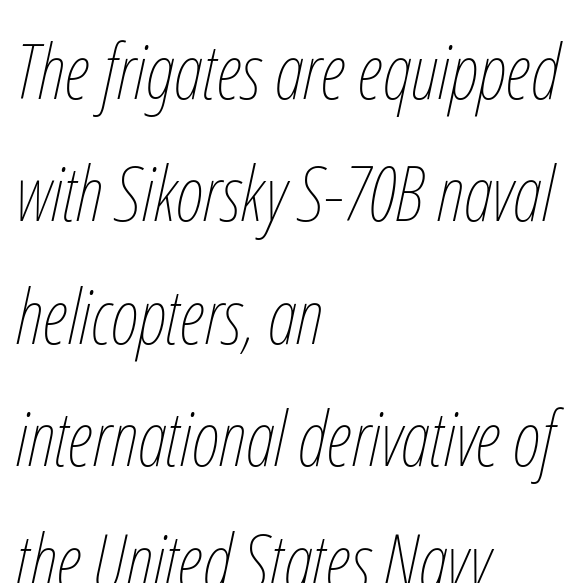
Standard letterfit; no display-style spreading of the glyphs. The block of text has a typical density, with ordinary space between rows. The zone under the glyphs is completely vacant. Style check: oblique. The compositor pushed each line to the left boundary.
